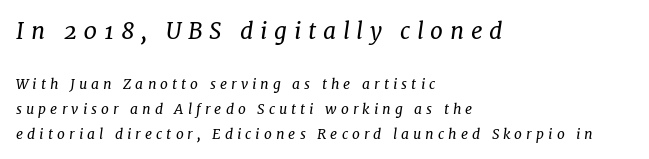
Does the bottom block carry the larger type? No, the top block does. The lines are quadded left. Descender tails drop into unmarked territory. Caption: expanded tracking, letters set apart. Style check: oblique.
